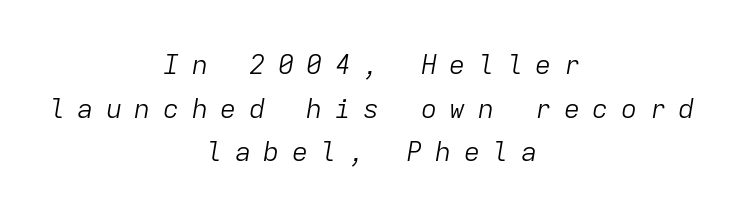
Letters have the restrained weight of plain body copy at most. Letter spacing: wide. The leading is moderate, giving the passage an even texture. The lines are quadded center. The baseline area is clear.
